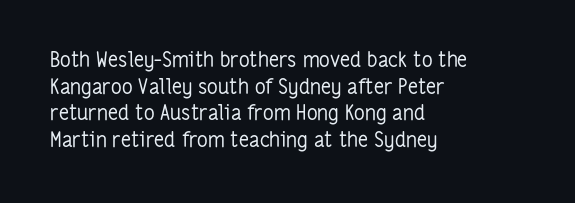
{"italic": "no", "bold": "no", "underline": "no", "align": "left", "line_spacing": "normal", "line_spacing_ratio": 1.27, "letter_spacing": "normal", "letter_spacing_em": 0.0, "glyph_px": 21}
